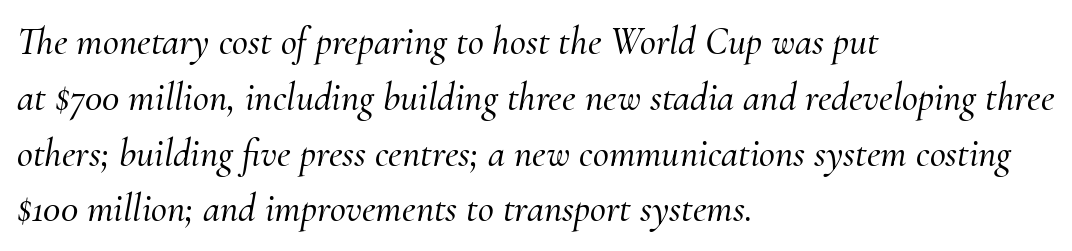
You can tell from the footed stems that serif type was used. The baseline area is clear. The letters advance in unequal steps, a hallmark of proportional type. This sample keeps an unexceptional amount of space between lines. Tracking value appears to be zero — textbook default spacing. Italic: yes, the glyphs are oblique.
